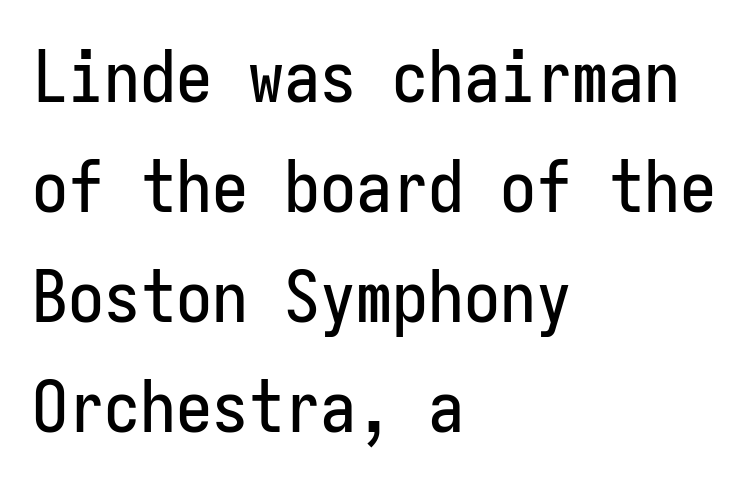
The image shows 72 px condensed sans-serif type, upright, monospaced; set left-aligned, normal line spacing (1.53x), normal letter spacing, not underlined; low stroke contrast and a medium x-height.
